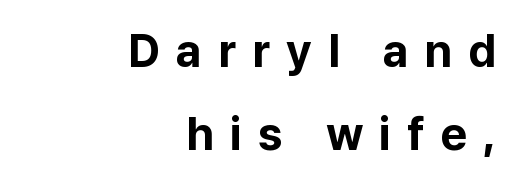
A typesetter would call this heavily tracked-out type. I'd describe the lettering as bold — thick and assertive. Is this a fixed-width face? No — the glyphs have proportional, varying widths. The face used here is a sans, in the tradition of grotesques and geometrics.
